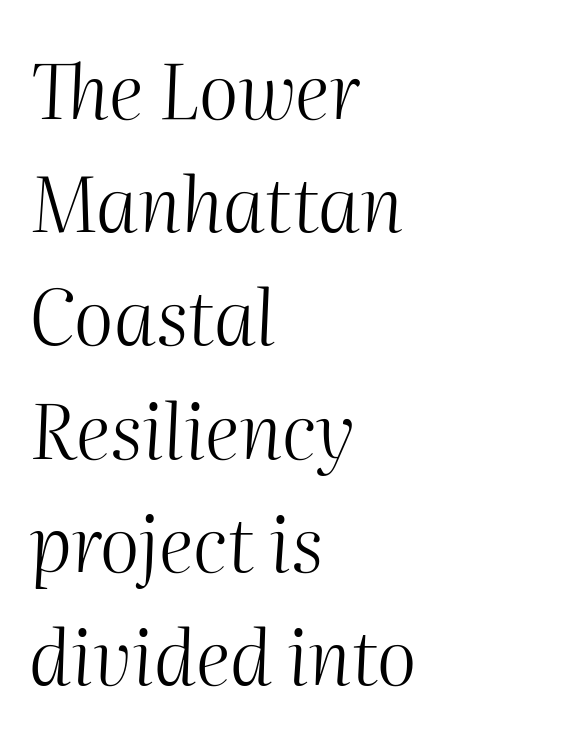
The image shows 76 px light type, italic (leaning right); set left-aligned, normal line spacing (1.49x), normal letter spacing, not underlined; medium stroke contrast and a medium x-height.
